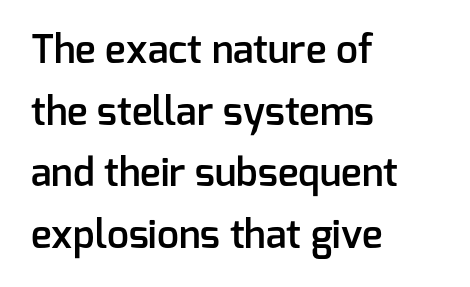
The image shows 39 px semibold sans-serif type, upright; set left-aligned, normal line spacing (1.58x), normal letter spacing, not underlined; low stroke contrast and a medium x-height.
